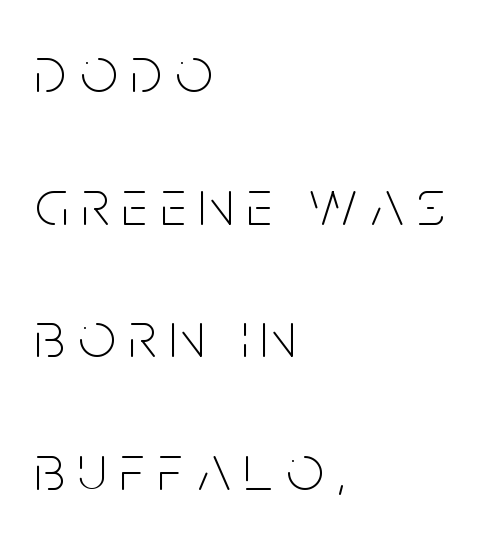
The type family on display is of the sans-serif kind. Only glyphs here, with clear space below each row. Designer's note — italics off, roman on. What's the leading like? Stretched, with rows far apart. Someone cranked the tracking dial way up on this one. No letter is thick-stroked: the sample isn't bold.
